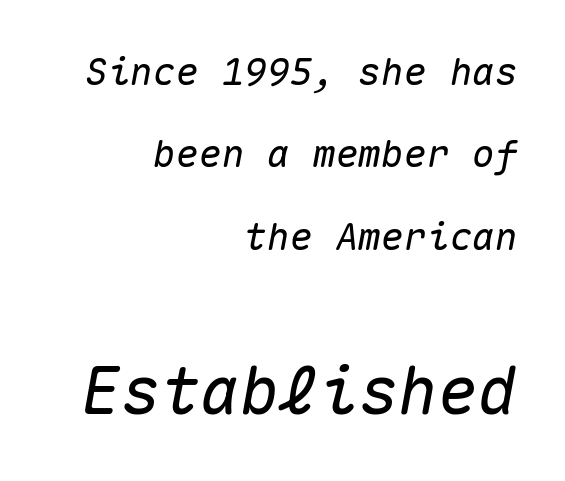
Q: Is the text italic (slanted)? A: Yes, it leans right by about 10 degrees.
Q: Is the text underlined? A: No.
Q: How is the paragraph aligned? A: Right-aligned.
Q: Is the spacing between letters normal or unusually wide? A: Normal.
Q: Is the spacing between lines tight, normal or loose? A: Loose.
Q: Which block of text is set in a larger size, the first (top) or the second (bottom)? A: The second (bottom) one.
Q: Width (condensed, normal, or wide)? A: Normal.
Q: Stroke contrast? A: Medium.
Q: x-height? A: Medium.
Q: Monospaced? A: Yes.
